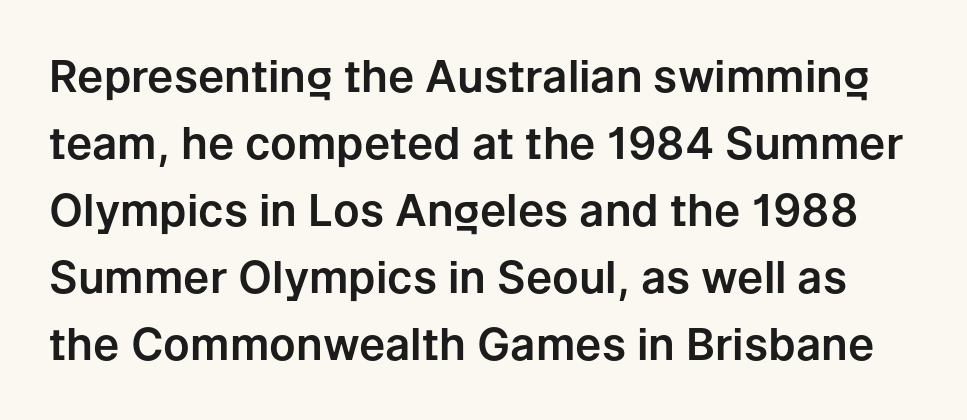
Q: Is the text italic (slanted)? A: No, it is upright.
Q: Is the typeface a serif or a sans-serif typeface? A: Sans-serif.
Q: Is the text underlined? A: No.
Q: Is the spacing between letters normal or unusually wide? A: Normal.
Q: Is the spacing between lines tight, normal or loose? A: Normal.
Q: Width (condensed, normal, or wide)? A: Normal.
Q: Stroke contrast? A: Low.
Q: x-height? A: Medium.
Q: Monospaced? A: No.
